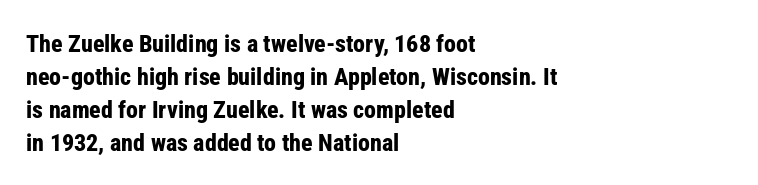
{"italic": "no", "bold": "yes", "underline": "no", "align": "left", "line_spacing": "normal", "line_spacing_ratio": 1.38, "letter_spacing": "normal", "letter_spacing_em": 0.0, "glyph_px": 24}
